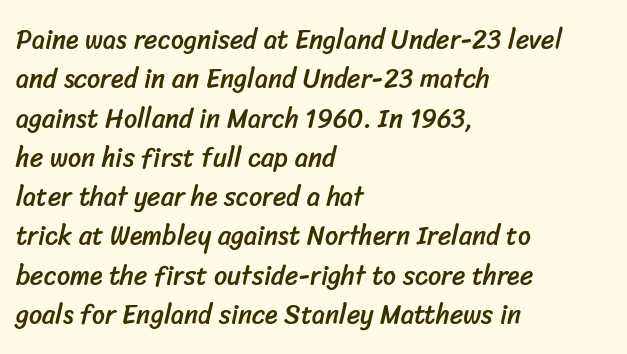
Bare-footed words on every line. There is no visible air inserted between adjacent glyphs. One-word summary of the alignment: left. Baseline-to-baseline distance is the conventional proportion of letter height.
